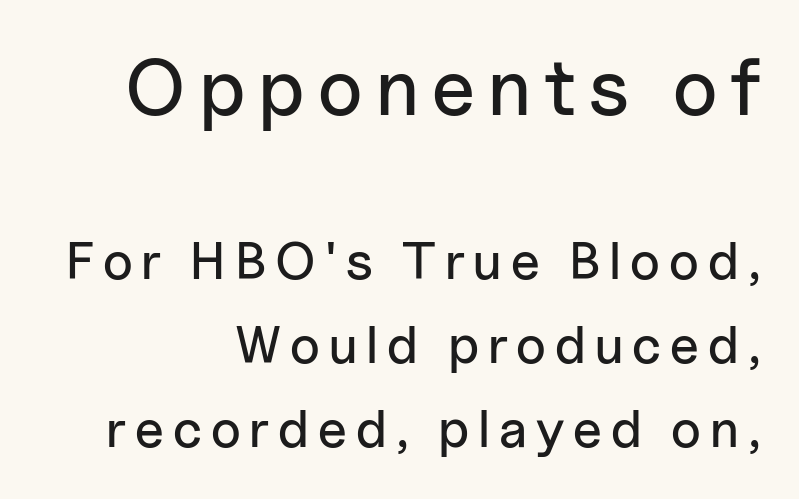
Anything drawn beneath the words? Only blank space. Is the lower block the larger one? No — the upper block carries the bigger type. Italic? Not at all — the glyphs are vertical. You could not count columns in this text — the font is proportionally spaced.
